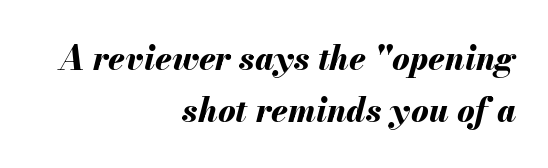
Q: Is the text bold? A: Yes.
Q: Is the text italic (slanted)? A: Yes, it leans right by about 13 degrees.
Q: Is the text underlined? A: No.
Q: How is the paragraph aligned? A: Right-aligned.
Q: Is the spacing between letters normal or unusually wide? A: Normal.
Q: Is the spacing between lines tight, normal or loose? A: Normal.
Q: Width (condensed, normal, or wide)? A: Normal.
Q: Stroke contrast? A: Medium.
Q: x-height? A: Small.
Q: Monospaced? A: No.
